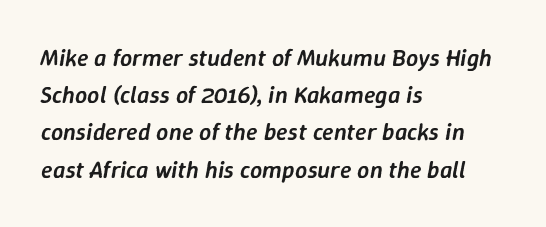
Q: Is the text bold? A: Semi-bold.
Q: Is the text italic (slanted)? A: Yes, it leans right by about 9 degrees.
Q: Is the text underlined? A: No.
Q: How is the paragraph aligned? A: Left-aligned.
Q: Is the spacing between letters normal or unusually wide? A: Normal.
Q: Is the spacing between lines tight, normal or loose? A: Normal.
